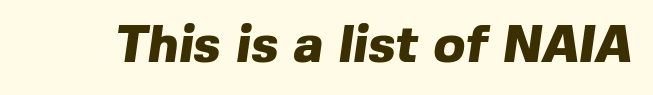
A dark, heavy texture on the line: the type is bold. Note the varied advance widths — an 'i' is clearly narrower than an 'm'. The zone under the glyphs is completely vacant. Short note: letters normally spaced. Serif or sans? Sans — the stroke terminals are bare.
